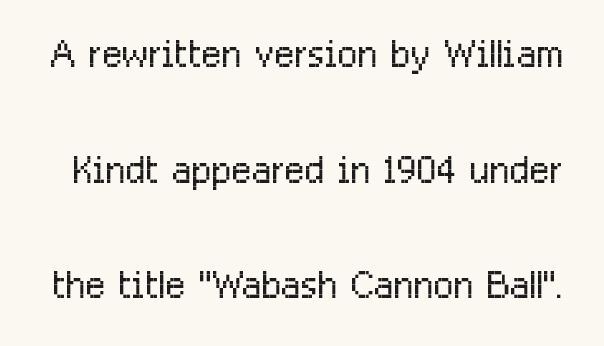
Q: Is the text bold? A: No.
Q: Is the text italic (slanted)? A: No, it is upright.
Q: Is the typeface a serif or a sans-serif typeface? A: Sans-serif.
Q: Is the text underlined? A: No.
Q: Is the spacing between letters normal or unusually wide? A: Normal.
Q: Is the spacing between lines tight, normal or loose? A: Loose.
Q: Width (condensed, normal, or wide)? A: Condensed.
Q: Stroke contrast? A: Low.
Q: x-height? A: Medium.
Q: Monospaced? A: No.
